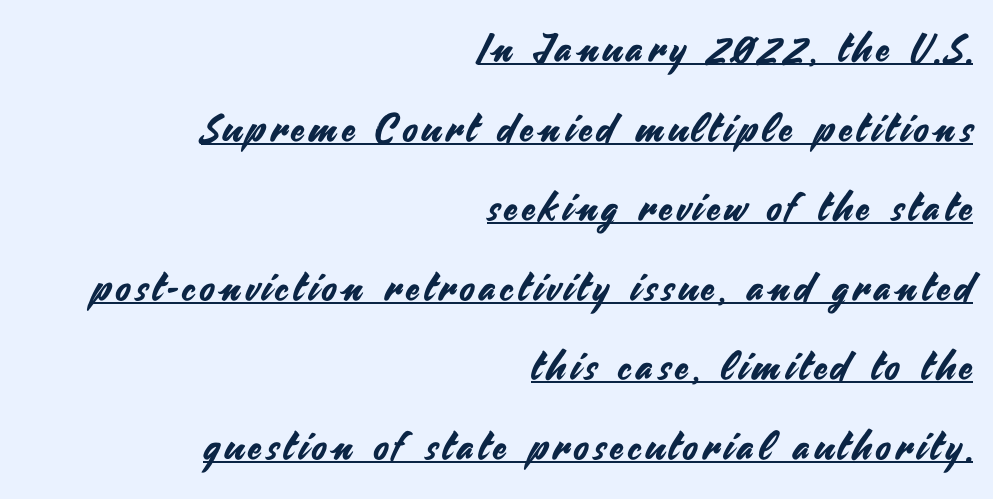
Q: Is the text italic (slanted)? A: Yes.
Q: Is the typeface a serif or a sans-serif typeface? A: Sans-serif.
Q: Is the text underlined? A: Yes.
Q: How is the paragraph aligned? A: Right-aligned.
Q: Is the spacing between lines tight, normal or loose? A: Loose.
Q: Width (condensed, normal, or wide)? A: Normal.
Q: Stroke contrast? A: Medium.
Q: x-height? A: Small.
Q: Monospaced? A: No.
